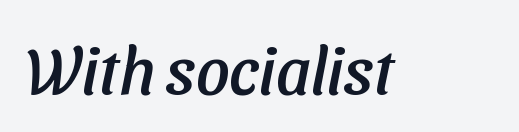
Has an underline been added? It has not. You could not count columns in this text — the font is proportionally spaced. Grotesque or geometric, the face here clearly has no serifs. Tracking value appears to be zero — textbook default spacing.
